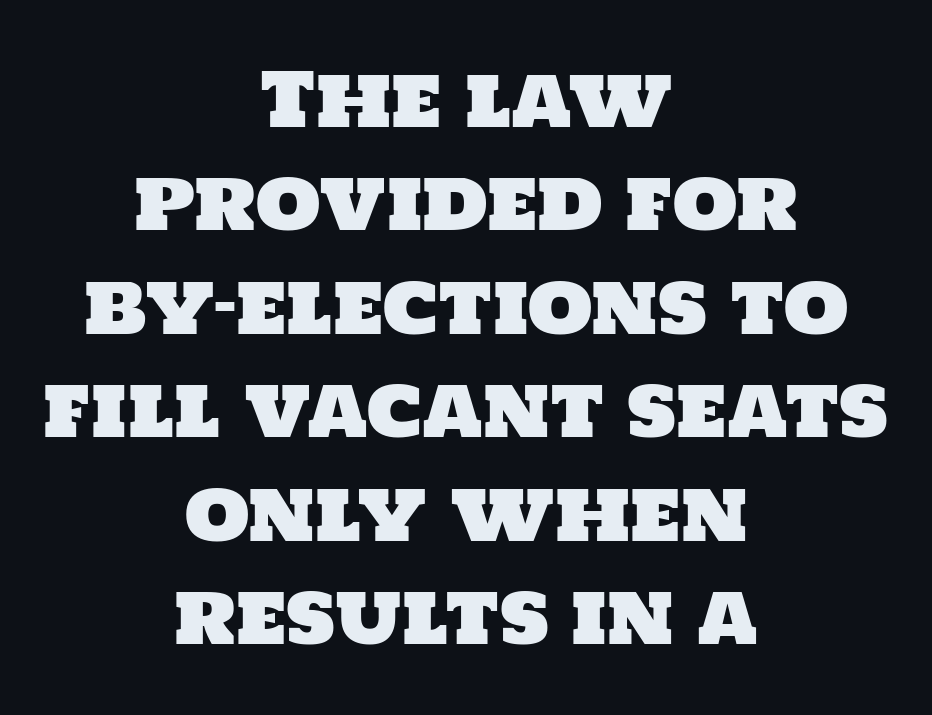
Spacing verdict: proportional, widths tailored to each character. To sum up the face: it is a sans, with no serifs. A normal amount of white space separates one row of letters from the next. One-word summary of the alignment: center.
